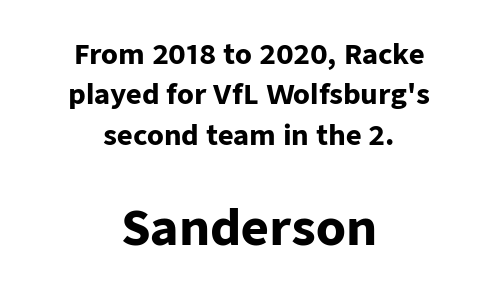
The image shows 48 px heavy sans-serif type, upright; set centered, normal line spacing (1.5x), normal letter spacing, not underlined; the second (bottom) block is 1.78x larger; low stroke contrast and a medium x-height.
